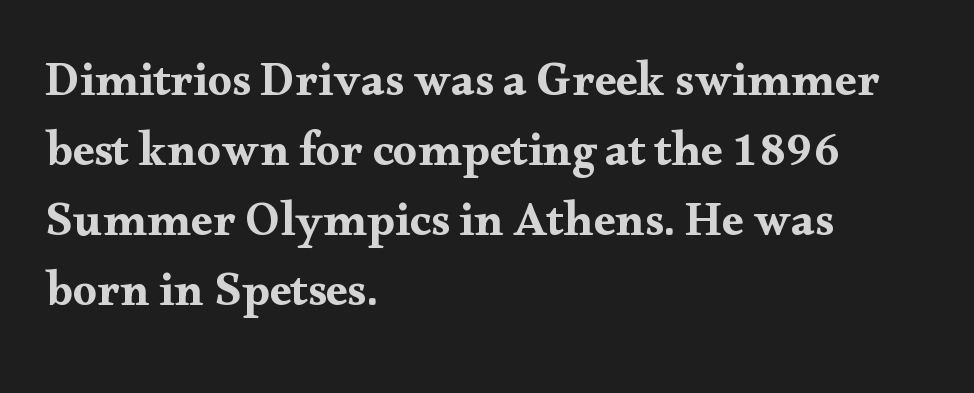
{"serif": "yes", "italic": "no", "width": "wide", "stroke_contrast": "medium", "x_height": "small", "monospaced": "no", "underline": "no", "align": "left", "line_spacing": "normal", "line_spacing_ratio": 1.46, "letter_spacing": "normal", "letter_spacing_em": 0.0, "glyph_px": 48}
